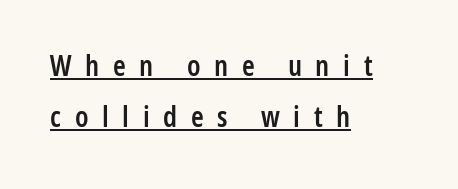
Check where the strokes stop: nothing finishes them off — pure sans. Like a heading marked for emphasis, these lines bear an underscore. Caption: semibold face, moderately heavy strokes. These lines stack with their left ends in a neat column. Posture: upright roman.
